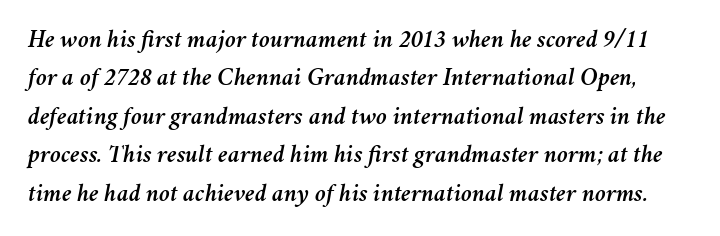
The image shows 25 px text type, italic (leaning right); set normal line spacing (1.54x), normal letter spacing, not underlined.
